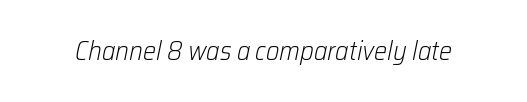
Q: Is the text bold? A: No.
Q: Is the text italic (slanted)? A: Yes, it leans right by about 12 degrees.
Q: Is the text underlined? A: No.
Q: Is the spacing between letters normal or unusually wide? A: Normal.
